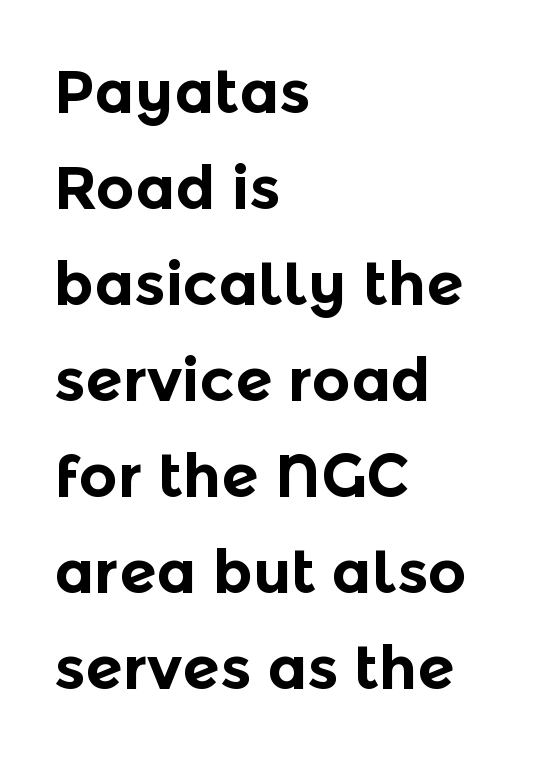
The font is running at its bold setting. The rendering shows plain stroke endings on the letterforms — a sans-serif design. A typesetter would mark this as roman, not italic. Short note: letters normally spaced. Interline gaps are of average width in this sample.
